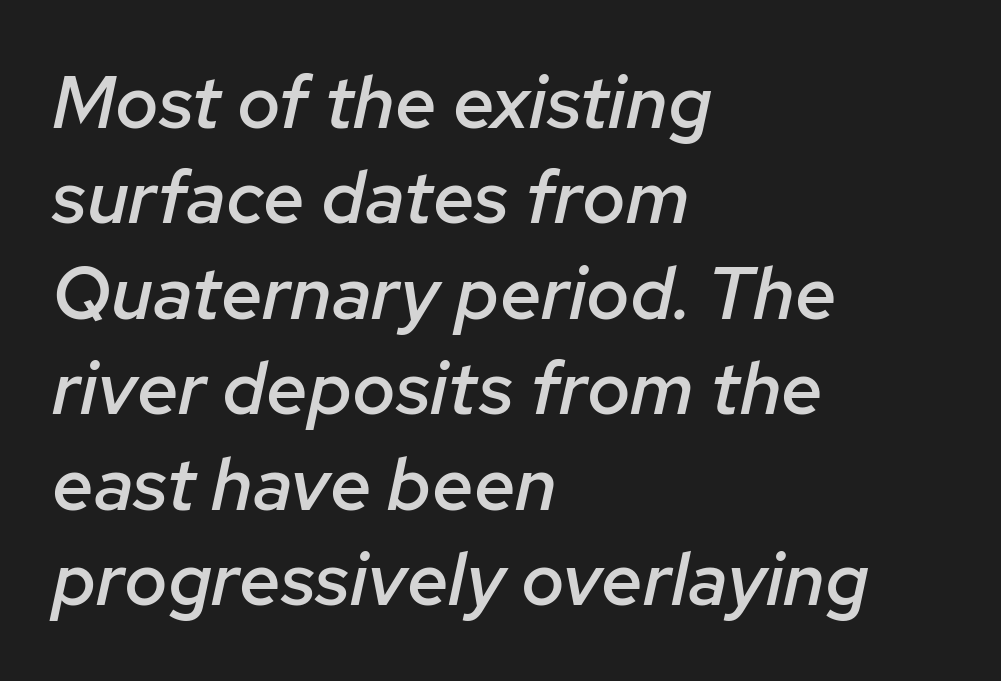
{"italic": "yes", "lean": "right", "slant_degrees": 12, "bold": "semi", "weight": "semibold", "width": "normal", "stroke_contrast": "low", "x_height": "medium", "monospaced": "no", "underline": "no", "align": "left", "line_spacing": "normal", "line_spacing_ratio": 1.29, "letter_spacing": "normal", "letter_spacing_em": 0.0, "glyph_px": 74}
